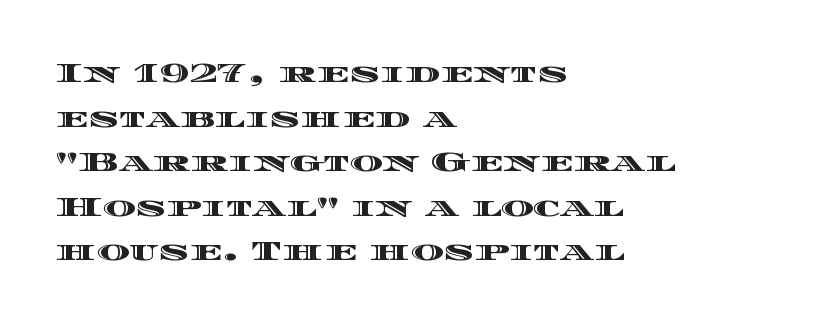
There is no visible air inserted between adjacent glyphs. These lines are rendered in a variable-pitch font. Horizontal bands of white between lines are of average thickness. The paragraph shown leans on its left margin.
